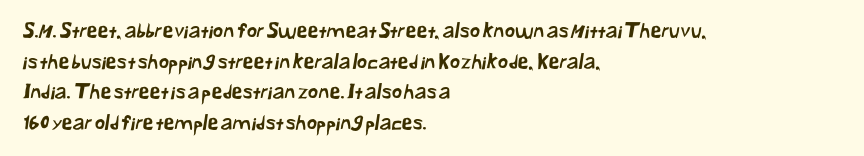
Glyph-to-glyph distance matches everyday printed text. The strip under each line holds only bare page. The line-height multiplier appears to be the usual default. The ragged edge is on the right, which tells us the setting is flush left.
